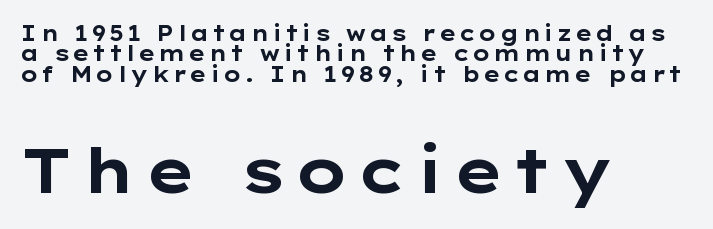
Q: Is the text bold? A: Yes.
Q: Is the text italic (slanted)? A: No, it is upright.
Q: Is the typeface a serif or a sans-serif typeface? A: Sans-serif.
Q: Is the text underlined? A: No.
Q: How is the paragraph aligned? A: Left-aligned.
Q: Is the spacing between lines tight, normal or loose? A: Tight.
Q: Which block of text is set in a larger size, the first (top) or the second (bottom)? A: The second (bottom) one.
Q: Width (condensed, normal, or wide)? A: Wide.
Q: Stroke contrast? A: Low.
Q: x-height? A: Medium.
Q: Monospaced? A: No.
